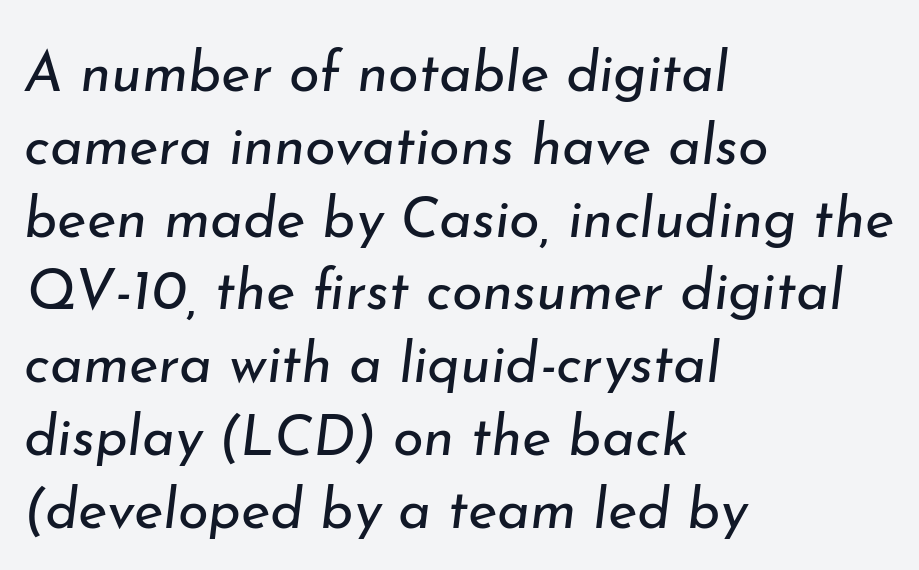
{"italic": "yes", "lean": "right", "slant_degrees": 7, "bold": "no", "weight": "regular", "width": "normal", "stroke_contrast": "low", "x_height": "small", "monospaced": "no", "underline": "no", "align": "left", "line_spacing": "normal", "line_spacing_ratio": 1.3, "letter_spacing": "normal", "letter_spacing_em": 0.0, "glyph_px": 56}
